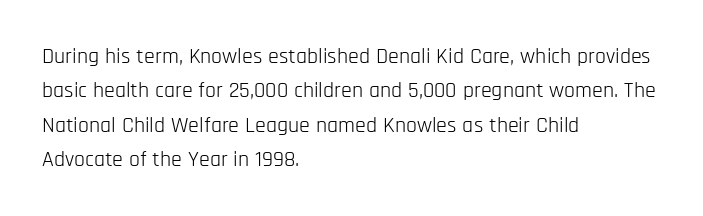
{"italic": "no", "bold": "no", "underline": "no", "align": "left", "line_spacing": "normal", "line_spacing_ratio": 1.56, "letter_spacing": "normal", "letter_spacing_em": 0.0, "glyph_px": 22}
